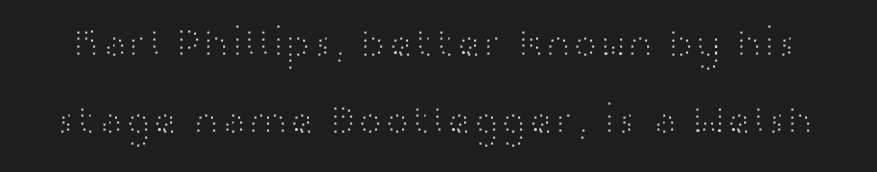
A clean baseline with only descenders dipping below it. Summary of weight: not heavy and not bold. Style check: upright. The face used here is proportionally spaced, like ordinary book or web type. Short note: letters normally spaced.
